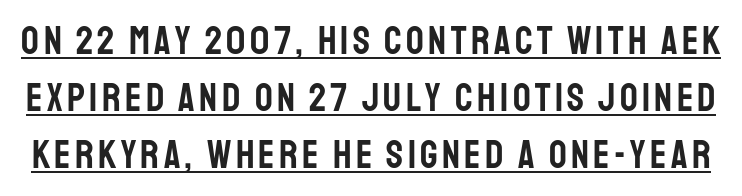
{"serif": "no", "italic": "no", "width": "condensed", "stroke_contrast": "low", "x_height": "large", "monospaced": "no", "underline": "yes", "line_spacing": "normal", "line_spacing_ratio": 1.46, "glyph_px": 39}
